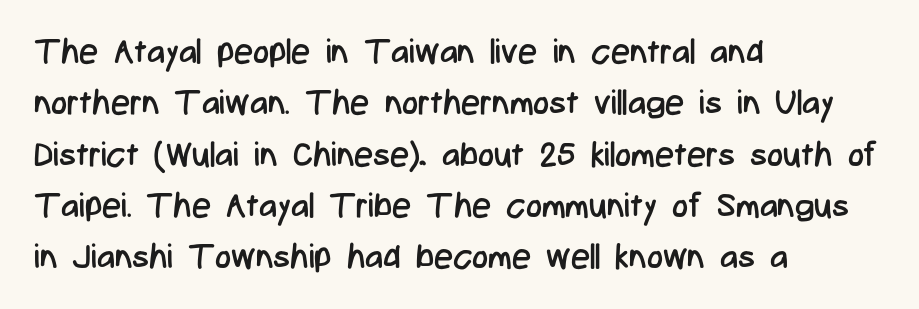
The image shows 34 px regular-weight, condensed sans-serif type, upright; set left-aligned, normal line spacing (1.51x), normal letter spacing, not underlined; low stroke contrast and a medium x-height.
